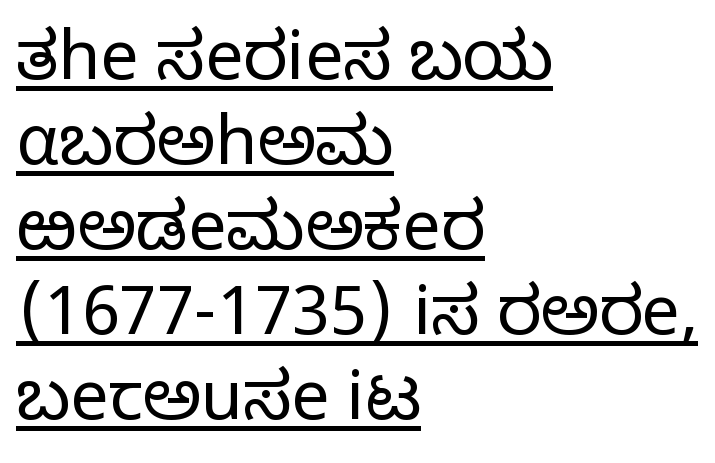
The image shows 68 px light sans-serif type, upright; set left-aligned, normal line spacing (1.25x), normal letter spacing, underlined; low stroke contrast and a medium x-height.
